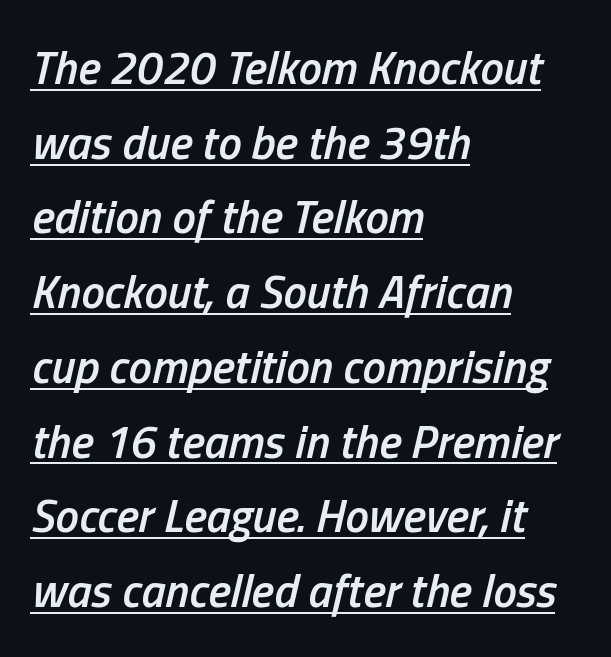
{"italic": "yes", "lean": "right", "slant_degrees": 13, "bold": "semi", "weight": "semibold", "width": "condensed", "stroke_contrast": "low", "x_height": "medium", "monospaced": "no", "underline": "yes", "align": "left", "line_spacing": "normal", "line_spacing_ratio": 1.59, "letter_spacing": "normal", "letter_spacing_em": 0.0, "glyph_px": 47}
